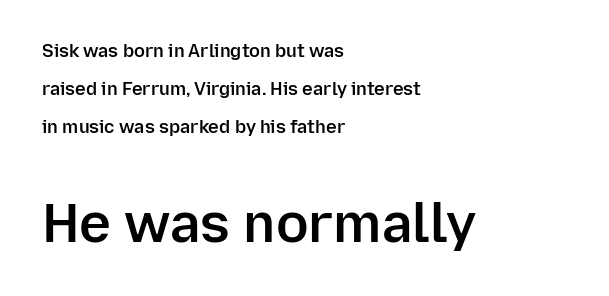
{"serif": "no", "italic": "no", "bold": "semi", "weight": "semibold", "width": "normal", "stroke_contrast": "low", "x_height": "medium", "monospaced": "no", "underline": "no", "align": "left", "line_spacing": "loose", "line_spacing_ratio": 2.1, "letter_spacing": "normal", "letter_spacing_em": 0.0, "larger_block": "second", "size_ratio": 3.0, "glyph_px": 54}
